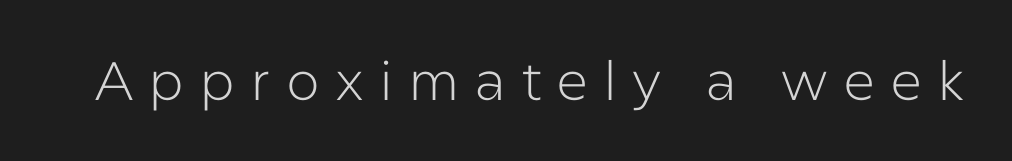
{"serif": "no", "italic": "no", "bold": "no", "weight": "light", "width": "normal", "stroke_contrast": "low", "x_height": "medium", "monospaced": "no", "underline": "no", "letter_spacing": "wide", "letter_spacing_em": 0.28, "glyph_px": 54}
